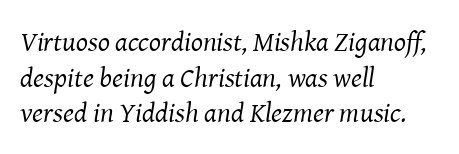
{"serif": "yes", "italic": "yes", "lean": "right", "slant_degrees": 8, "bold": "no", "weight": "regular", "width": "normal", "stroke_contrast": "medium", "x_height": "medium", "monospaced": "no", "underline": "no", "align": "left", "line_spacing": "normal", "line_spacing_ratio": 1.27, "letter_spacing": "normal", "letter_spacing_em": 0.0, "glyph_px": 28}
